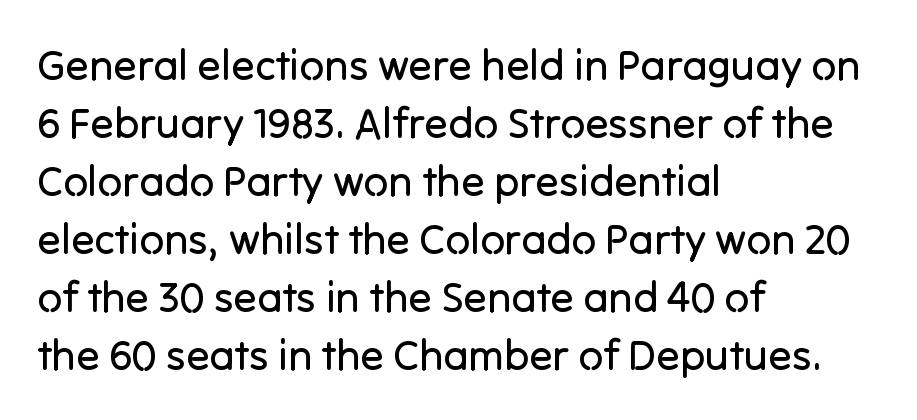
Q: Is the text bold? A: No.
Q: Is the text italic (slanted)? A: No, it is upright.
Q: Is the typeface a serif or a sans-serif typeface? A: Sans-serif.
Q: Is the text underlined? A: No.
Q: How is the paragraph aligned? A: Left-aligned.
Q: Is the spacing between letters normal or unusually wide? A: Normal.
Q: Is the spacing between lines tight, normal or loose? A: Normal.
Q: Width (condensed, normal, or wide)? A: Normal.
Q: Stroke contrast? A: Low.
Q: x-height? A: Medium.
Q: Monospaced? A: No.
